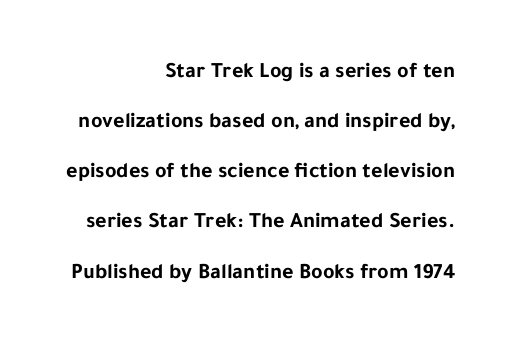
The image shows 22 px bold type, upright; set right-aligned, loose line spacing (2.28x), normal letter spacing, not underlined.
